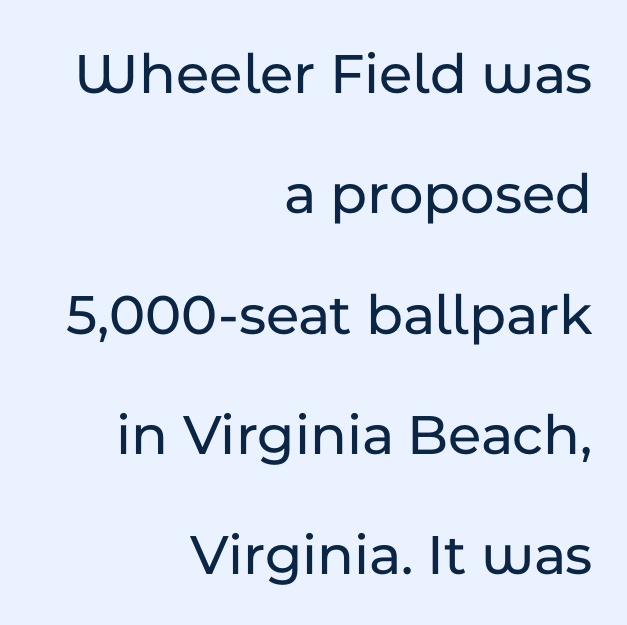
Tracking here is standard; glyphs follow each other at the usual distance. If you measured baseline to baseline, you'd find a long distance. These lines are rendered in a variable-pitch font. Are there feet on the stems? There aren't — it's a sans.
